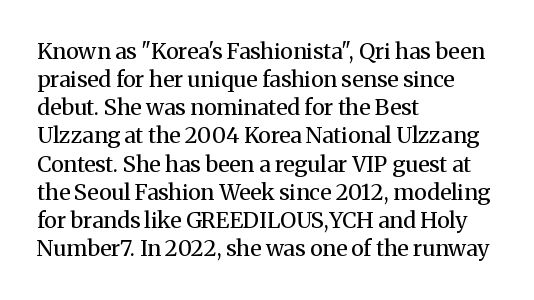
{"italic": "no", "bold": "no", "underline": "no", "align": "left", "line_spacing": "normal", "line_spacing_ratio": 1.28, "letter_spacing": "normal", "letter_spacing_em": 0.0, "glyph_px": 22}
